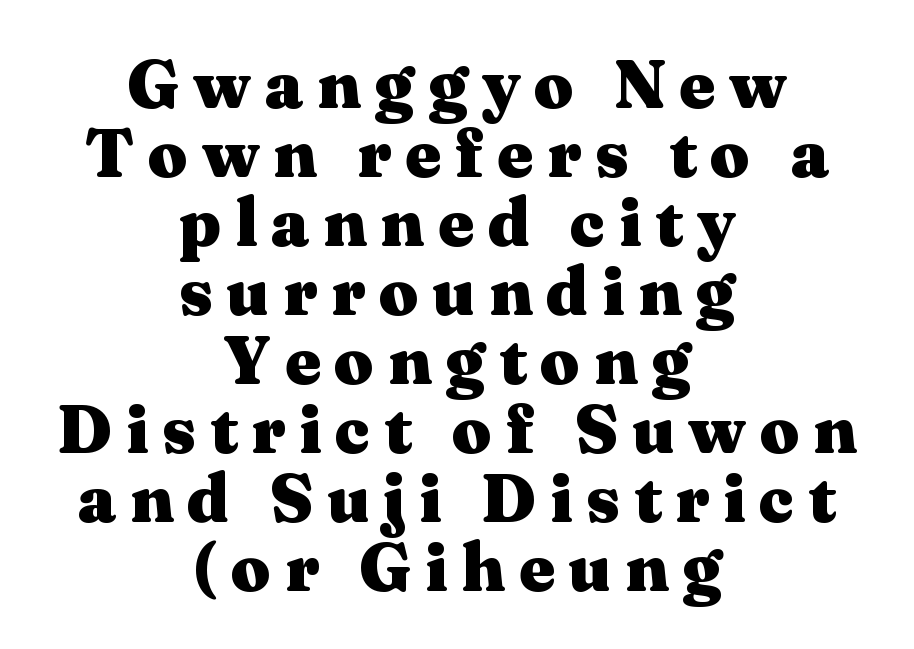
{"serif": "yes", "italic": "no", "bold": "yes", "weight": "heavy", "width": "wide", "stroke_contrast": "medium", "x_height": "medium", "monospaced": "no", "underline": "no", "align": "center", "line_spacing": "tight", "line_spacing_ratio": 1.0, "letter_spacing": "wide", "letter_spacing_em": 0.2, "glyph_px": 69}
